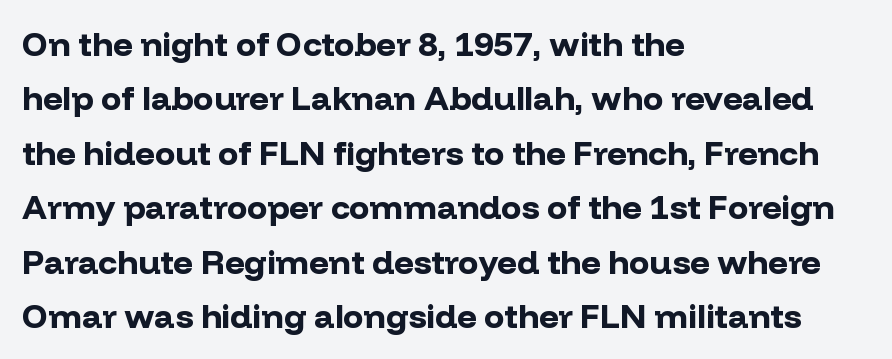
The typesetter chose a ragged-right arrangement here. The face used here has the dense, thick strokes of a bold. Does the lettering tilt? It doesn't — this is upright. This block has exactly the height ordinary leading produces. The passage shown is typed in a proportional face where columns would drift.
